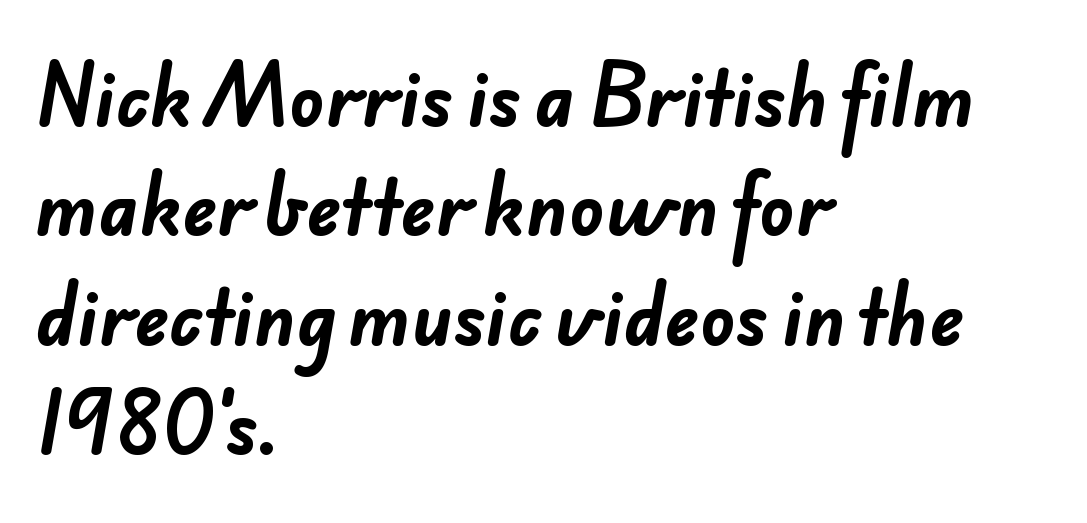
Think of a printed novel: that variable character pitch is what you see here. Clear beneath every line of the passage. These lines keep a tight, regular rhythm from letter to letter. The typesetting leans heavy: a genuine bold. This rendering uses left alignment, leaving the right contour irregular.
